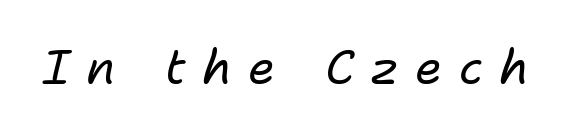
Q: Is the text bold? A: No.
Q: Is the text italic (slanted)? A: Yes, it leans right by about 11 degrees.
Q: Is the text underlined? A: No.
Q: Is the spacing between letters normal or unusually wide? A: Unusually wide.
Q: Width (condensed, normal, or wide)? A: Normal.
Q: Stroke contrast? A: Low.
Q: x-height? A: Medium.
Q: Monospaced? A: No.
